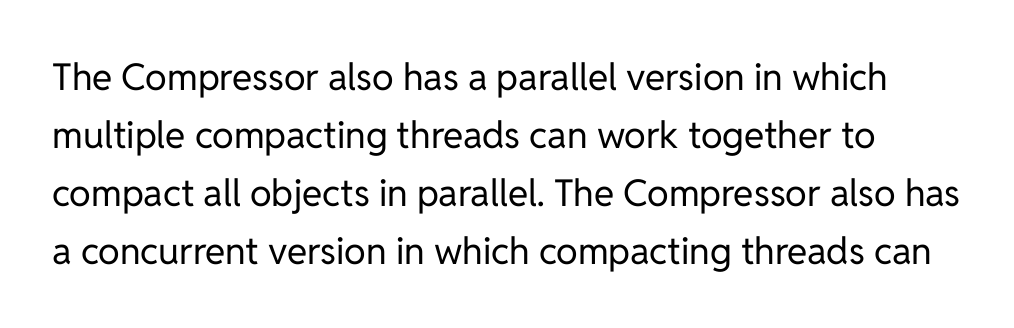
{"serif": "no", "italic": "no", "bold": "no", "weight": "regular", "width": "normal", "stroke_contrast": "low", "x_height": "medium", "monospaced": "no", "underline": "no", "line_spacing": "normal", "line_spacing_ratio": 1.57, "letter_spacing": "normal", "letter_spacing_em": 0.0, "glyph_px": 37}
